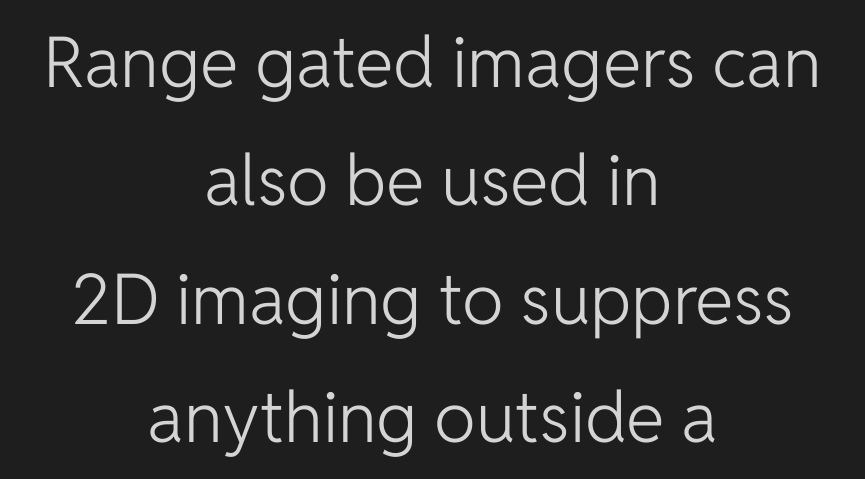
The image shows 70 px light sans-serif type, upright; set centered, normal line spacing (1.69x), normal letter spacing, not underlined; low stroke contrast and a medium x-height.
